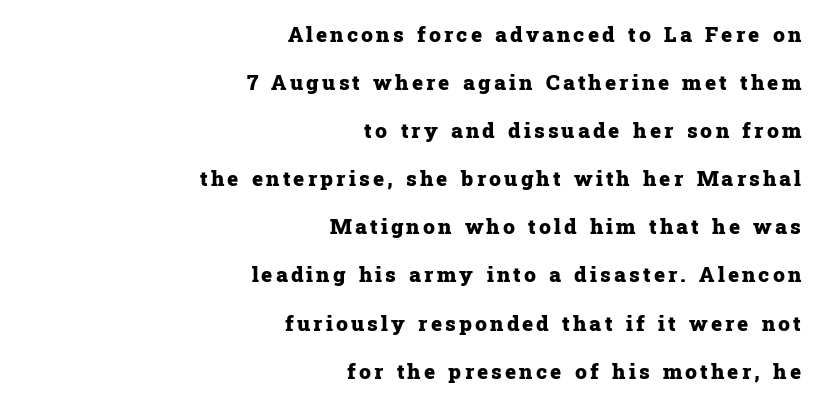
Does the leading feel generous? Absolutely, it's lavish. The typography opts for an upright posture over an oblique one. Horizontal alignment here is rightward, an uncommon choice for prose. Plain, unruled lines of type. Typographic density is high because the face is bold.
